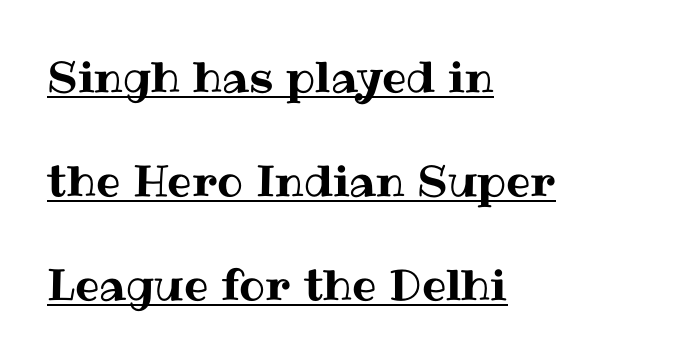
The image shows 43 px text type, upright; set left-aligned, loose line spacing (2.42x), normal letter spacing, underlined; medium stroke contrast and a medium x-height.
